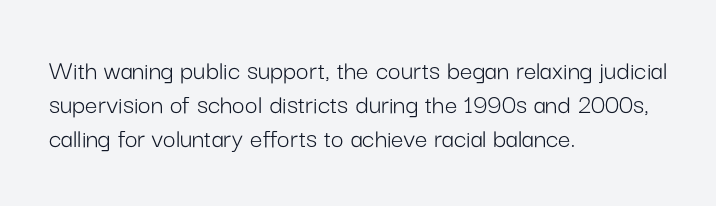
Bold? No — there's no thickening of the strokes. Proportional: the letters do not fall into vertical columns. Quick note: underline off. Nothing unusual about the tracking: characters are spaced as the font intends. Nope, not italic — everything's standing straight.
